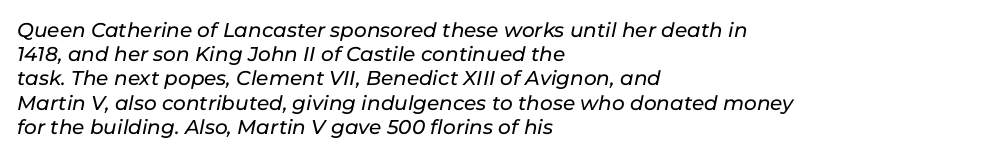
Q: Is the text italic (slanted)? A: Yes, it leans right by about 11 degrees.
Q: Is the text underlined? A: No.
Q: How is the paragraph aligned? A: Left-aligned.
Q: Is the spacing between letters normal or unusually wide? A: Normal.
